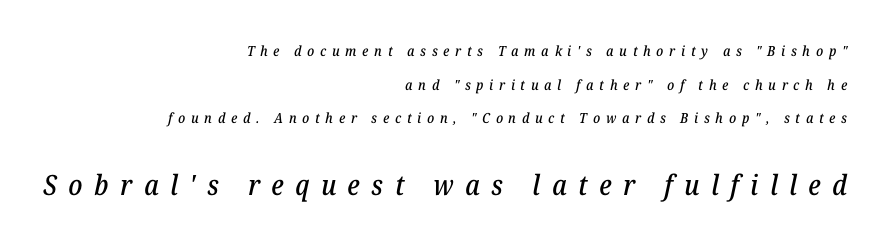
{"serif": "yes", "italic": "yes", "lean": "right", "slant_degrees": 12, "width": "normal", "stroke_contrast": "low", "x_height": "medium", "monospaced": "no", "underline": "no", "align": "right", "line_spacing": "loose", "line_spacing_ratio": 2.41, "letter_spacing": "wide", "letter_spacing_em": 0.41, "larger_block": "second", "size_ratio": 2.0, "glyph_px": 28}
